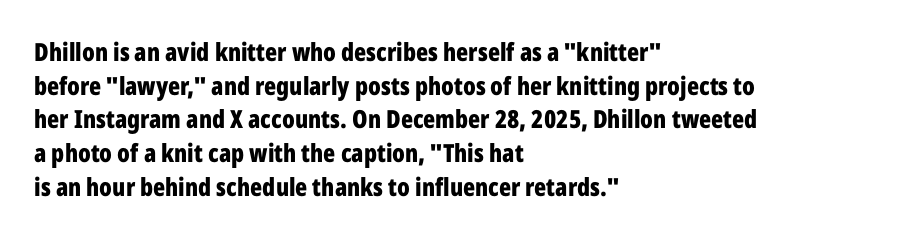
Q: Is the text bold? A: Yes.
Q: Is the text italic (slanted)? A: No, it is upright.
Q: Is the text underlined? A: No.
Q: How is the paragraph aligned? A: Left-aligned.
Q: Is the spacing between letters normal or unusually wide? A: Normal.
Q: Is the spacing between lines tight, normal or loose? A: Normal.
